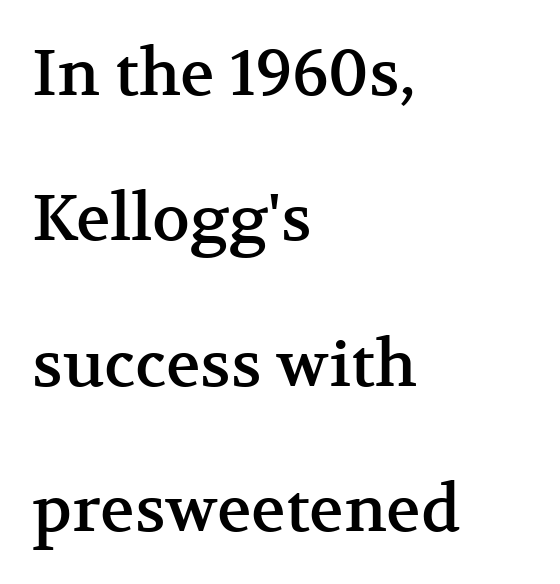
{"serif": "yes", "italic": "no", "width": "normal", "stroke_contrast": "medium", "x_height": "medium", "monospaced": "no", "underline": "no", "align": "left", "line_spacing": "loose", "line_spacing_ratio": 2.27, "letter_spacing": "normal", "letter_spacing_em": 0.0, "glyph_px": 64}
